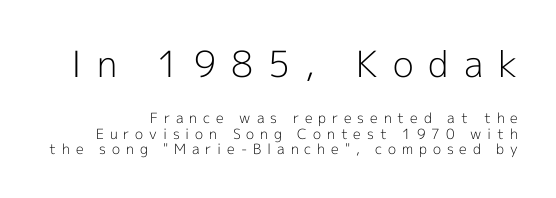
Examine the stroke ends and you'll find no serifs. Heft: none added — not bold. Is this a fixed-width face? No — the glyphs have proportional, varying widths. This is the regular roman posture of the typeface. Compared with typical paragraphs, the rows here are closer together. Glyph-to-glyph distance is far greater than everyday printed text.
